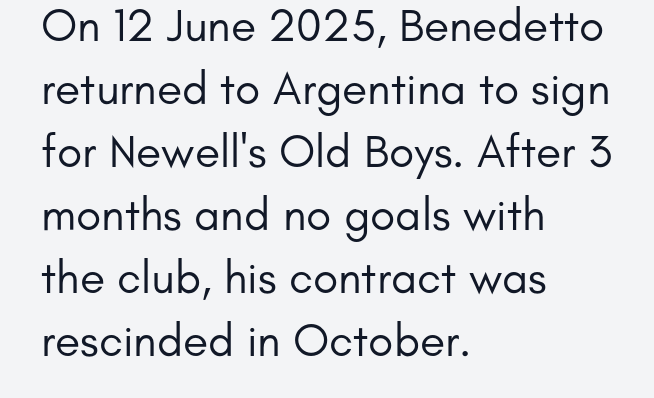
The image shows 46 px regular-weight sans-serif type, upright; set left-aligned, normal line spacing (1.37x), normal letter spacing, not underlined; low stroke contrast and a small x-height.
